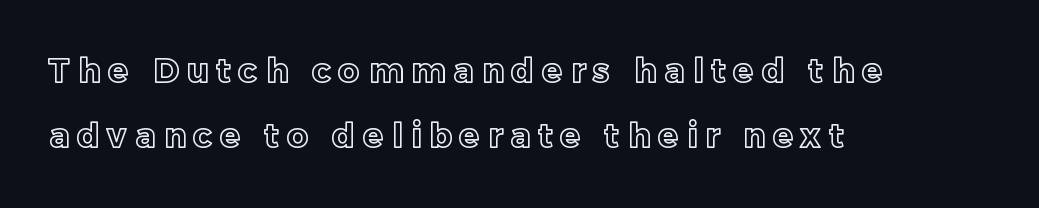
Q: Is the text italic (slanted)? A: No, it is upright.
Q: Is the text underlined? A: No.
Q: How is the paragraph aligned? A: Left-aligned.
Q: Is the spacing between letters normal or unusually wide? A: Unusually wide.
Q: Is the spacing between lines tight, normal or loose? A: Loose.
Q: Width (condensed, normal, or wide)? A: Normal.
Q: x-height? A: Medium.
Q: Monospaced? A: No.
